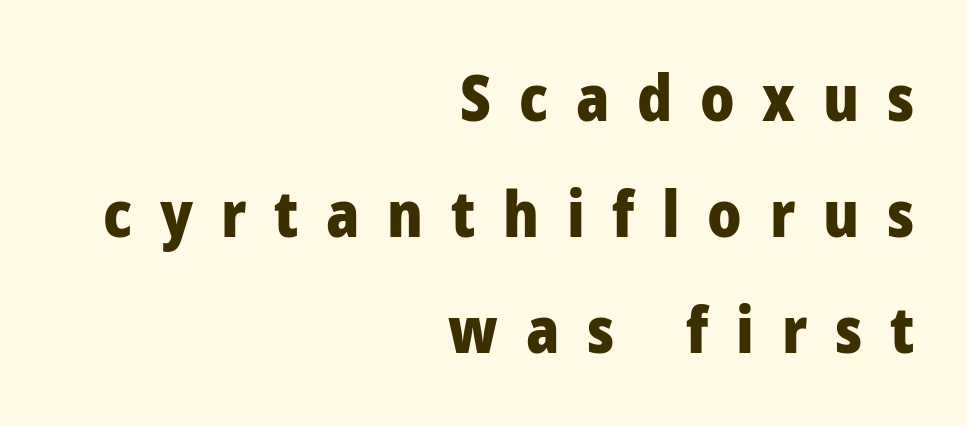
Layout note: lines flush right. The letters stand straight up with perfectly vertical stems. Typesetter's note: full bold, strokes at maximum text heaviness. Serifs: no, the terminals of the letterforms are clean.
